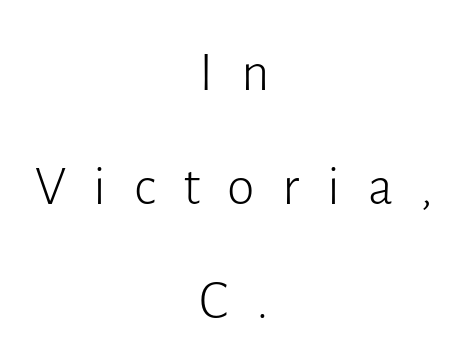
This is the regular roman posture of the typeface. This rendering employs a face without finishing strokes, i.e., a sans-serif. Do the characters align in a grid? No, the font is proportional. Descenders are the only things crossing below the line.
